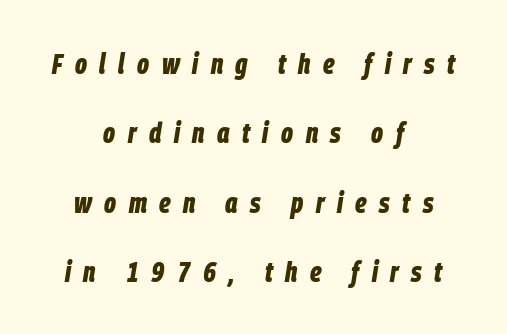
The image shows 29 px bold, condensed type, italic (leaning right); set centered, loose line spacing (2.39x), unusually wide letter spacing (+0.43 em), not underlined; low stroke contrast and a large x-height.
